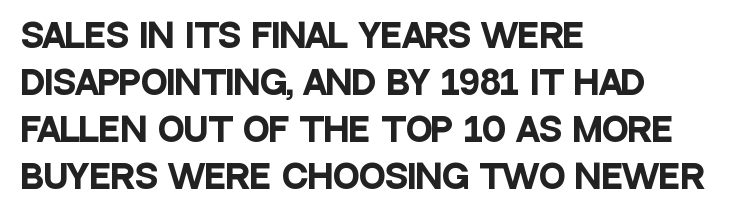
Caption: multi-line text, flush left, ragged right. Tracking value appears to be zero — textbook default spacing. These words are printed bold, with thick strokes throughout. Whoever set this chose a conventional vertical rhythm.
